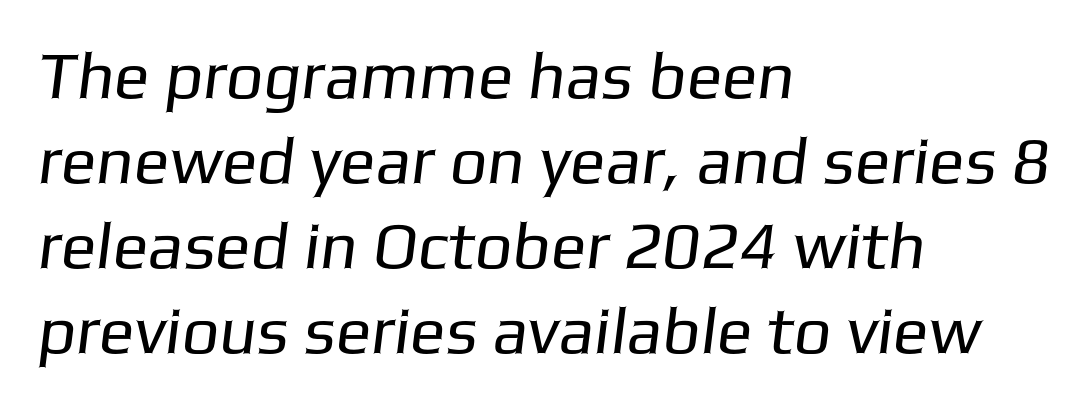
Q: Is the text bold? A: No.
Q: Is the typeface a serif or a sans-serif typeface? A: Sans-serif.
Q: Is the text underlined? A: No.
Q: How is the paragraph aligned? A: Left-aligned.
Q: Is the spacing between letters normal or unusually wide? A: Normal.
Q: Is the spacing between lines tight, normal or loose? A: Normal.
Q: Width (condensed, normal, or wide)? A: Normal.
Q: Stroke contrast? A: Low.
Q: x-height? A: Medium.
Q: Monospaced? A: No.
